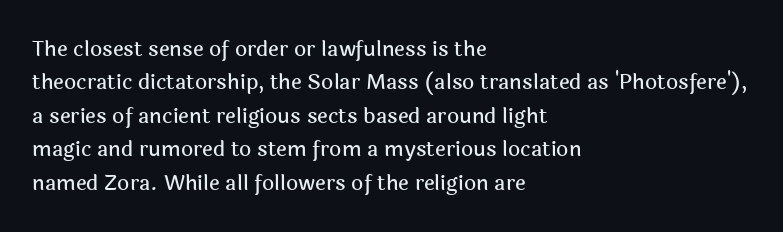
The image shows 21 px text type, upright; set left-aligned, normal line spacing (1.59x), normal letter spacing, not underlined.
